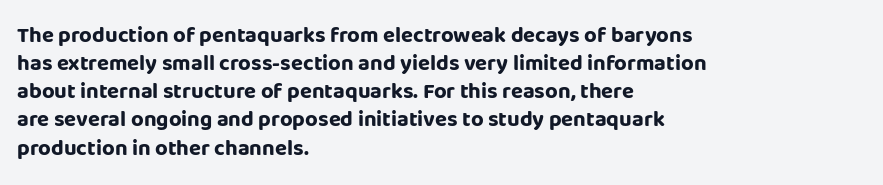
The passage is arranged the way most books set body copy — flush left. No word sits above an underline. Nobody touched the tracking dial on this one. Stroke thickness is high; the sample reads as a true bold.
